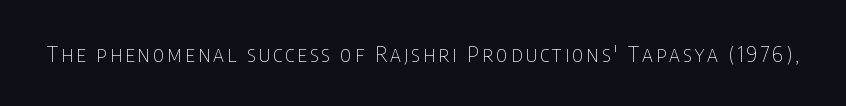
The specimen reads as upright at a glance. The face looks like a standard text weight, possibly lighter. Nobody drew a line under any word here.
